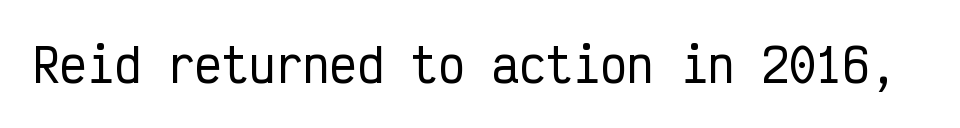
{"serif": "no", "italic": "no", "width": "condensed", "stroke_contrast": "low", "x_height": "medium", "monospaced": "yes", "underline": "no", "letter_spacing": "normal", "letter_spacing_em": 0.0, "glyph_px": 45}
